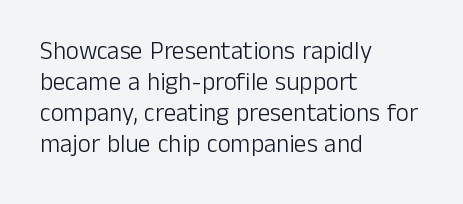
A light-to-regular cut is what we see here. Clear beneath every line of the passage. Vertical strokes here are truly vertical. The passage shown has conventional tracking throughout. Leftover space on each line is placed entirely after the last word.
